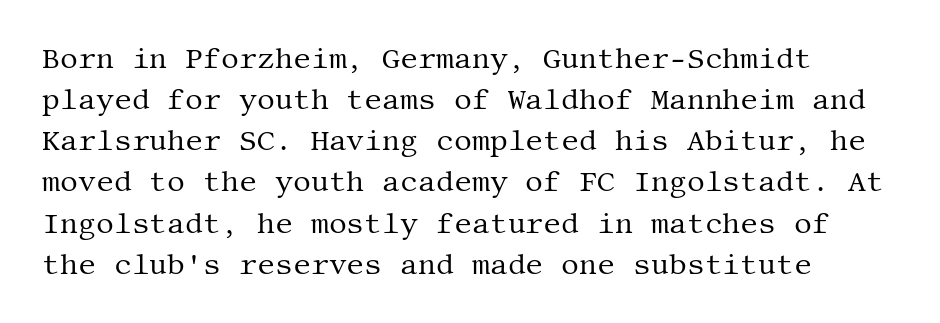
Q: Is the text bold? A: No.
Q: Is the text italic (slanted)? A: No, it is upright.
Q: Is the typeface a serif or a sans-serif typeface? A: Serif.
Q: Is the text underlined? A: No.
Q: How is the paragraph aligned? A: Left-aligned.
Q: Is the spacing between letters normal or unusually wide? A: Normal.
Q: Is the spacing between lines tight, normal or loose? A: Normal.
Q: Width (condensed, normal, or wide)? A: Normal.
Q: Stroke contrast? A: Medium.
Q: x-height? A: Large.
